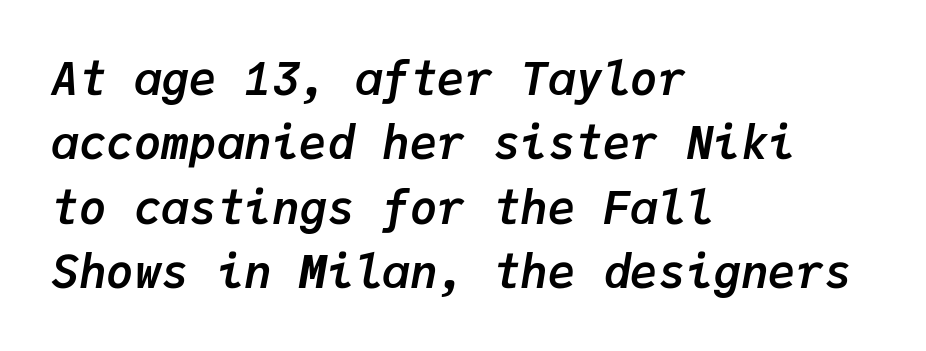
Q: Is the text bold? A: Yes.
Q: Is the text italic (slanted)? A: Yes, it leans right by about 9 degrees.
Q: Is the text underlined? A: No.
Q: How is the paragraph aligned? A: Left-aligned.
Q: Is the spacing between letters normal or unusually wide? A: Normal.
Q: Is the spacing between lines tight, normal or loose? A: Normal.
Q: Width (condensed, normal, or wide)? A: Normal.
Q: Stroke contrast? A: Low.
Q: x-height? A: Medium.
Q: Monospaced? A: Yes.
